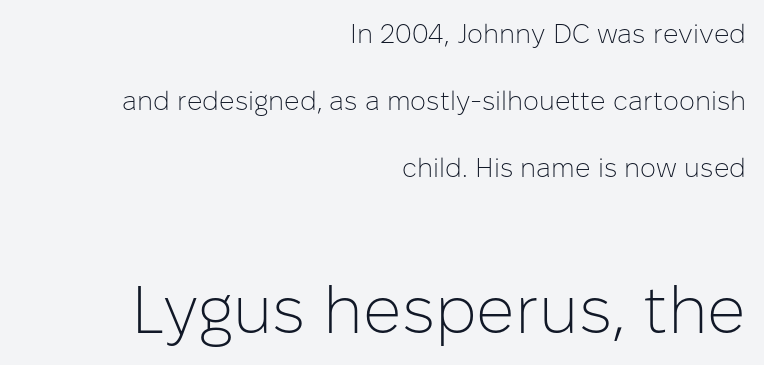
Q: Is the text bold? A: No.
Q: Is the text italic (slanted)? A: No, it is upright.
Q: Is the typeface a serif or a sans-serif typeface? A: Sans-serif.
Q: Is the text underlined? A: No.
Q: How is the paragraph aligned? A: Right-aligned.
Q: Is the spacing between letters normal or unusually wide? A: Normal.
Q: Is the spacing between lines tight, normal or loose? A: Loose.
Q: Which block of text is set in a larger size, the first (top) or the second (bottom)? A: The second (bottom) one.
Q: Width (condensed, normal, or wide)? A: Normal.
Q: Stroke contrast? A: Low.
Q: x-height? A: Medium.
Q: Monospaced? A: No.
